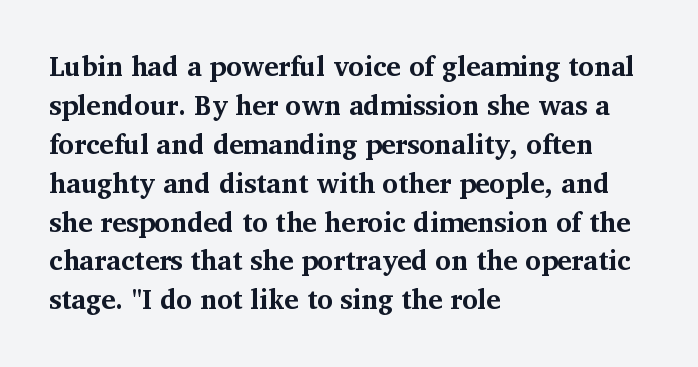
{"italic": "no", "bold": "yes", "underline": "no", "align": "left", "line_spacing": "normal", "line_spacing_ratio": 1.44, "letter_spacing": "normal", "letter_spacing_em": 0.0, "glyph_px": 27}
